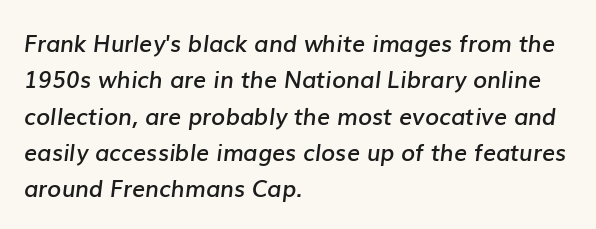
{"italic": "yes", "lean": "right", "slant_degrees": 7, "bold": "semi", "underline": "no", "align": "left", "line_spacing": "normal", "line_spacing_ratio": 1.58, "letter_spacing": "normal", "letter_spacing_em": 0.0, "glyph_px": 23}
